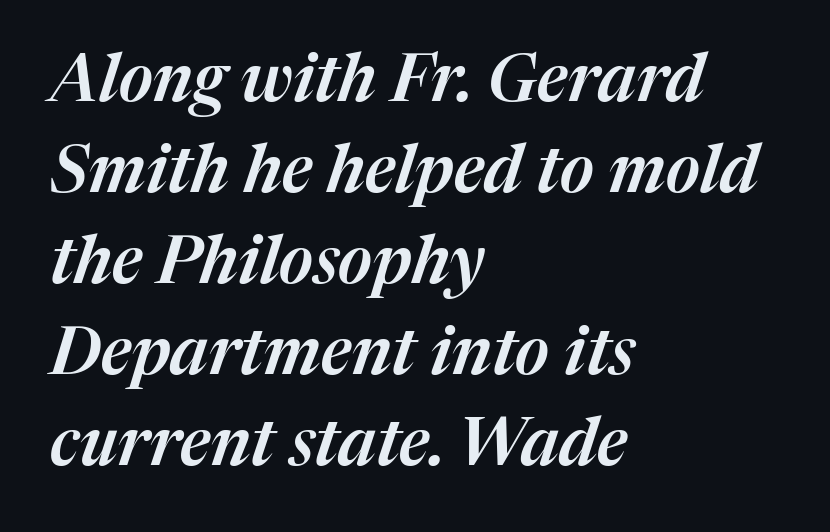
Q: Is the text italic (slanted)? A: Yes, it leans right by about 17 degrees.
Q: Is the text underlined? A: No.
Q: How is the paragraph aligned? A: Left-aligned.
Q: Is the spacing between letters normal or unusually wide? A: Normal.
Q: Is the spacing between lines tight, normal or loose? A: Normal.
Q: Width (condensed, normal, or wide)? A: Normal.
Q: Stroke contrast? A: Medium.
Q: x-height? A: Medium.
Q: Monospaced? A: No.
